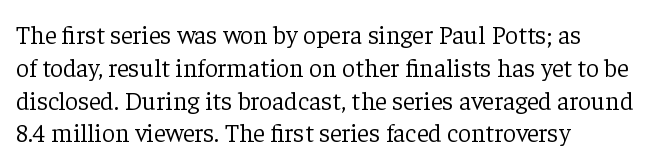
Check the space under the baseline: it is left empty. Posture: upright roman. Is the type heavy? It reads as light-to-regular instead. One-word summary of the alignment: left. The line-height multiplier appears to be the usual default.
